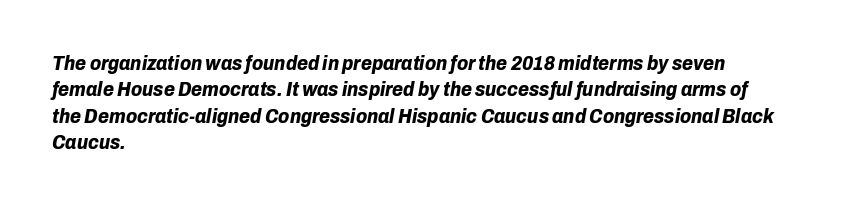
{"italic": "yes", "lean": "right", "slant_degrees": 10, "bold": "yes", "underline": "no", "align": "left", "line_spacing": "normal", "line_spacing_ratio": 1.32, "letter_spacing": "normal", "letter_spacing_em": 0.0, "glyph_px": 20}
